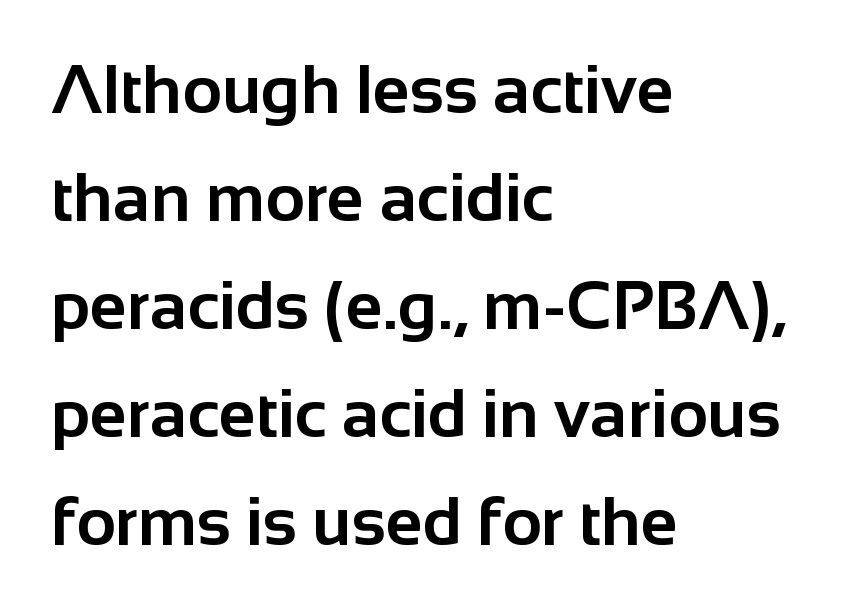
Whoever set this chose a conventional vertical rhythm. The rag falls on the right side of this text block. Is there any slant? The stems are plumb. Here the glyphs are tracked normally, forming tight word shapes. Is the type bold? Yes — the strokes are clearly thick and heavy. Bare-footed words on every line.
